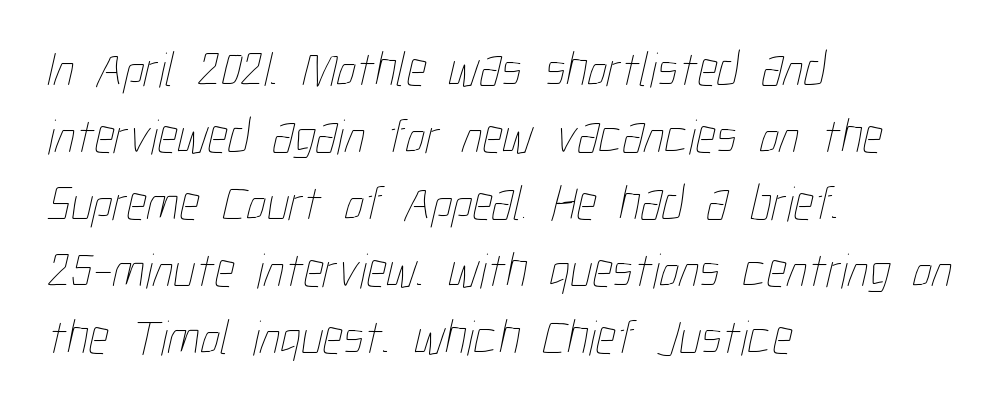
{"bold": "no", "weight": "thin", "width": "condensed", "stroke_contrast": "low", "x_height": "medium", "monospaced": "no", "underline": "no", "align": "left", "line_spacing": "normal", "line_spacing_ratio": 1.34, "letter_spacing": "normal", "letter_spacing_em": 0.0, "glyph_px": 50}
